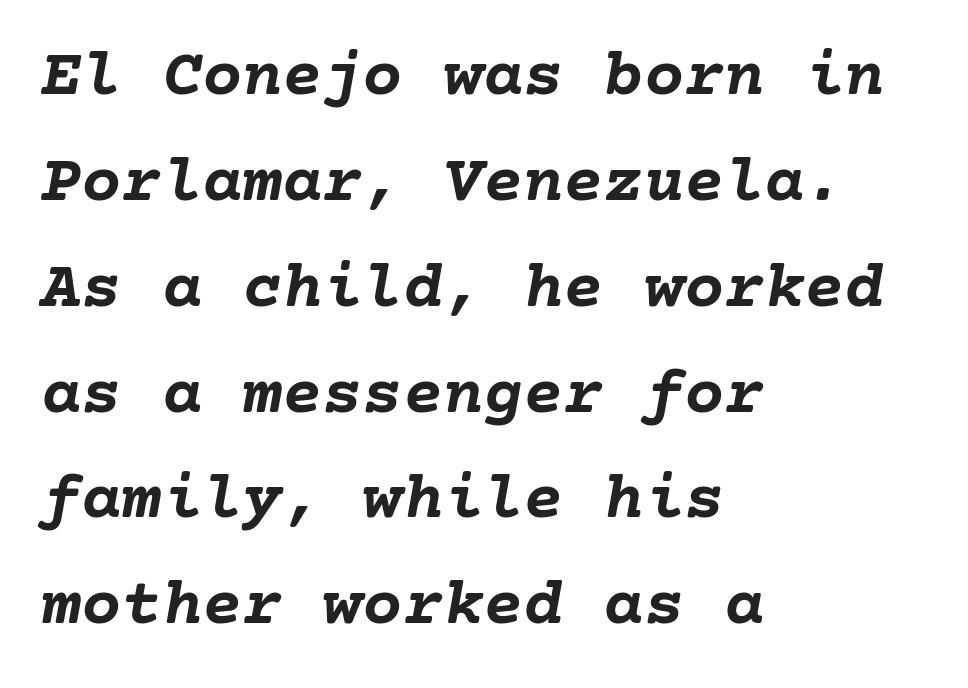
Q: Is the text bold? A: Yes.
Q: Is the text italic (slanted)? A: Yes, it leans right by about 10 degrees.
Q: Is the text underlined? A: No.
Q: How is the paragraph aligned? A: Left-aligned.
Q: Is the spacing between letters normal or unusually wide? A: Normal.
Q: Is the spacing between lines tight, normal or loose? A: Normal.
Q: Width (condensed, normal, or wide)? A: Normal.
Q: Stroke contrast? A: Low.
Q: x-height? A: Medium.
